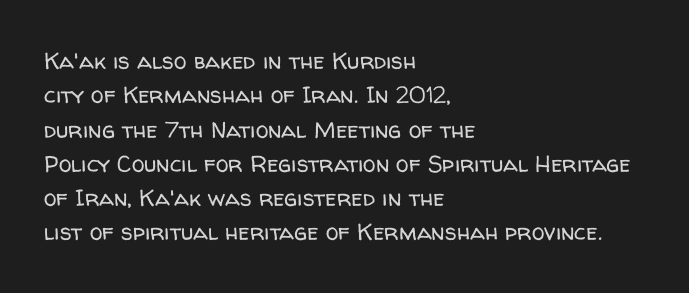
{"italic": "no", "bold": "no", "underline": "no", "align": "left", "line_spacing": "normal", "line_spacing_ratio": 1.49, "letter_spacing": "normal", "letter_spacing_em": 0.0, "glyph_px": 23}
